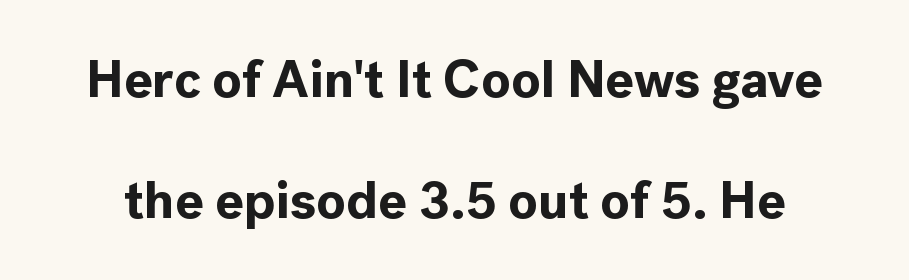
Every stem runs plumb, perpendicular to the baseline. Plain, unruled lines of type. Chunky letters — that's bold for sure. Summary of vertical rhythm: relaxed, with wide interline spacing. Character widths vary here, with narrow letters taking less room than wide ones.
